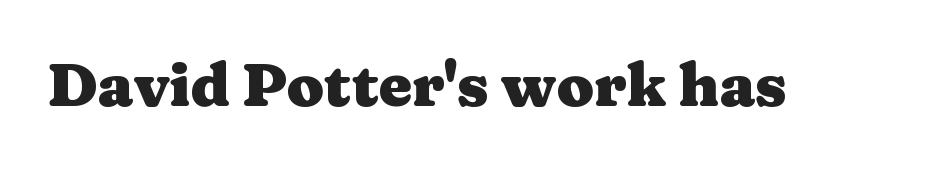
The image shows 60 px heavy, wide serif type, upright; set normal letter spacing, not underlined; medium stroke contrast and a medium x-height.
